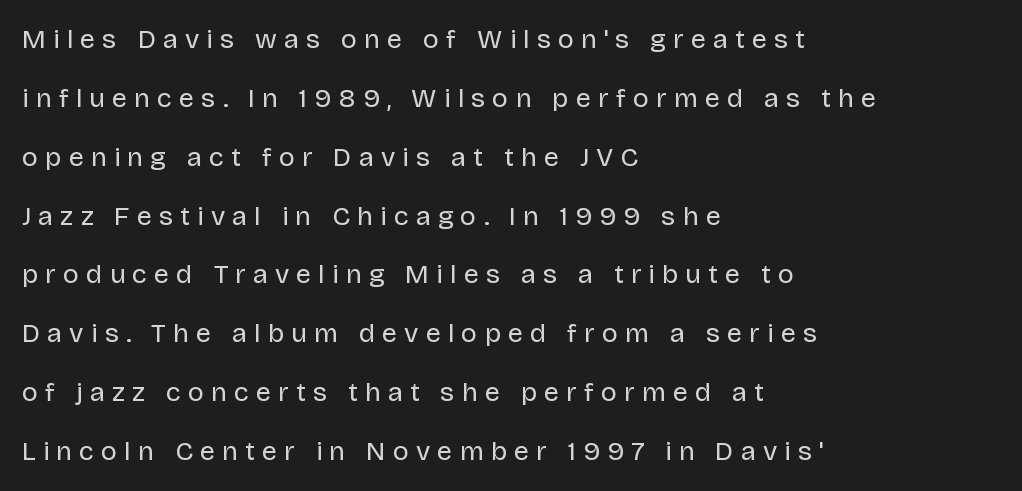
The image shows 27 px text type, upright; set left-aligned, loose line spacing (2.18x), unusually wide letter spacing (+0.26 em), not underlined.
